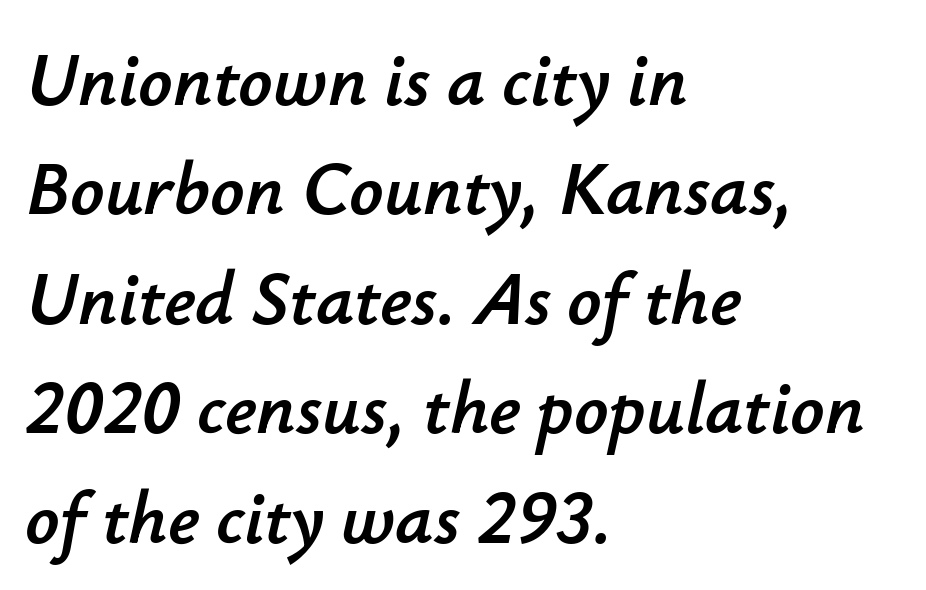
Q: Is the text italic (slanted)? A: Yes, it leans right by about 12 degrees.
Q: Is the text underlined? A: No.
Q: How is the paragraph aligned? A: Left-aligned.
Q: Is the spacing between letters normal or unusually wide? A: Normal.
Q: Is the spacing between lines tight, normal or loose? A: Normal.
Q: Width (condensed, normal, or wide)? A: Normal.
Q: Stroke contrast? A: Low.
Q: x-height? A: Small.
Q: Monospaced? A: No.
